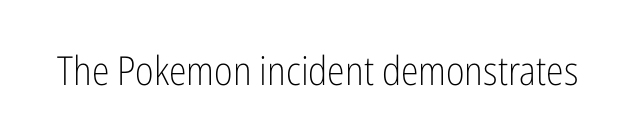
Q: Is the text bold? A: No.
Q: Is the text italic (slanted)? A: No, it is upright.
Q: Is the typeface a serif or a sans-serif typeface? A: Sans-serif.
Q: Is the text underlined? A: No.
Q: Is the spacing between letters normal or unusually wide? A: Normal.
Q: Width (condensed, normal, or wide)? A: Condensed.
Q: Stroke contrast? A: Low.
Q: x-height? A: Medium.
Q: Monospaced? A: No.
